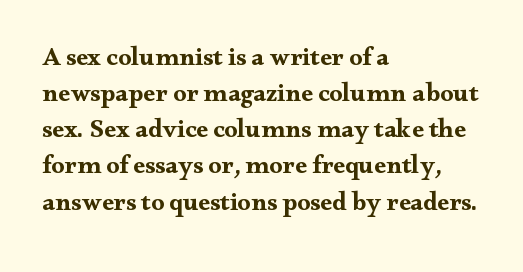
Clear beneath every line of the passage. The typography opts for an upright posture over an oblique one. Evenly set lines give the paragraph a standard silhouette. Standard letterfit; no display-style spreading of the glyphs. The compositor pushed each line to the left boundary.
